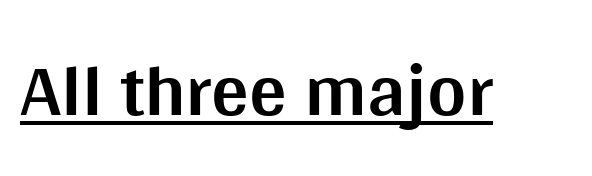
Q: Is the text bold? A: Yes.
Q: Is the text italic (slanted)? A: No, it is upright.
Q: Is the typeface a serif or a sans-serif typeface? A: Sans-serif.
Q: Is the text underlined? A: Yes.
Q: Is the spacing between letters normal or unusually wide? A: Normal.
Q: Width (condensed, normal, or wide)? A: Normal.
Q: Stroke contrast? A: Medium.
Q: x-height? A: Large.
Q: Monospaced? A: No.
